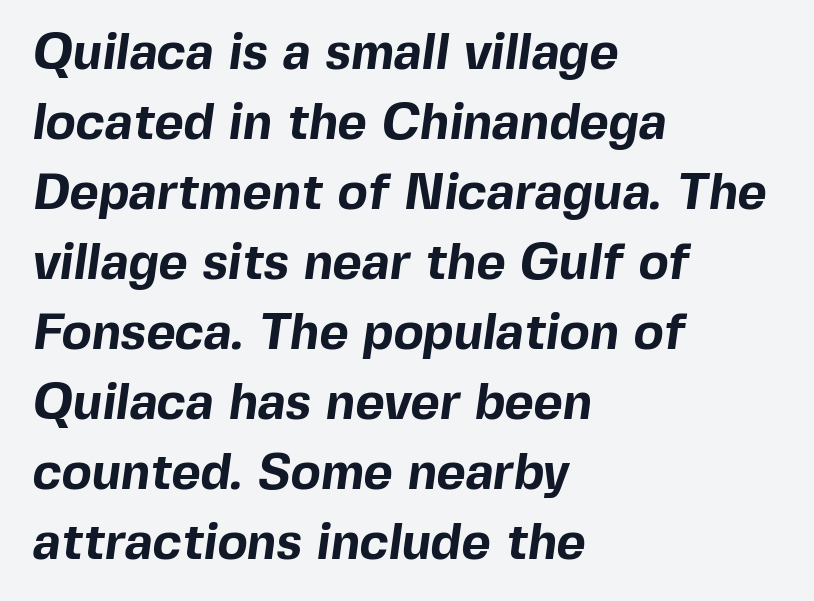
{"serif": "no", "bold": "yes", "weight": "bold", "width": "normal", "x_height": "medium", "monospaced": "no", "underline": "no", "align": "left", "line_spacing": "normal", "line_spacing_ratio": 1.4, "letter_spacing": "normal", "letter_spacing_em": 0.0, "glyph_px": 50}
